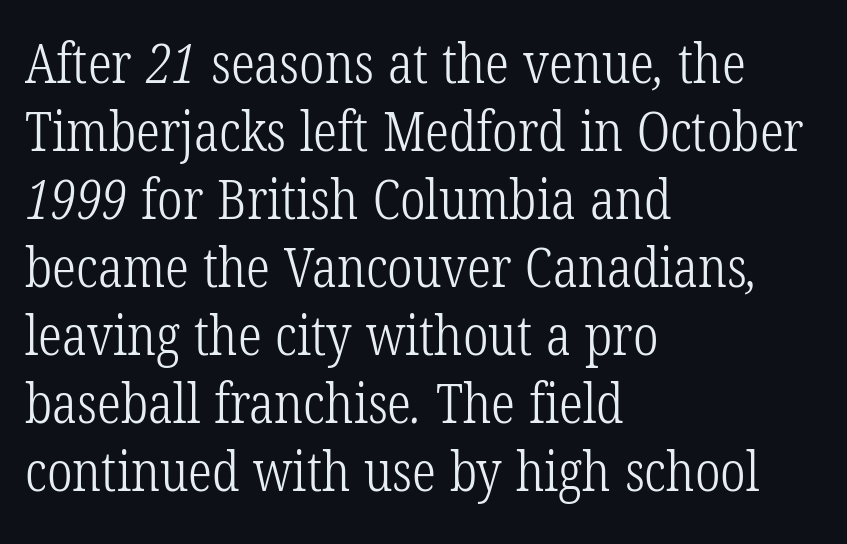
The letterforms sit shoulder to shoulder at normal distance. This block has exactly the height ordinary leading produces. The strip under each line holds only bare page. In terms of letterform style, serifs are clearly present.
